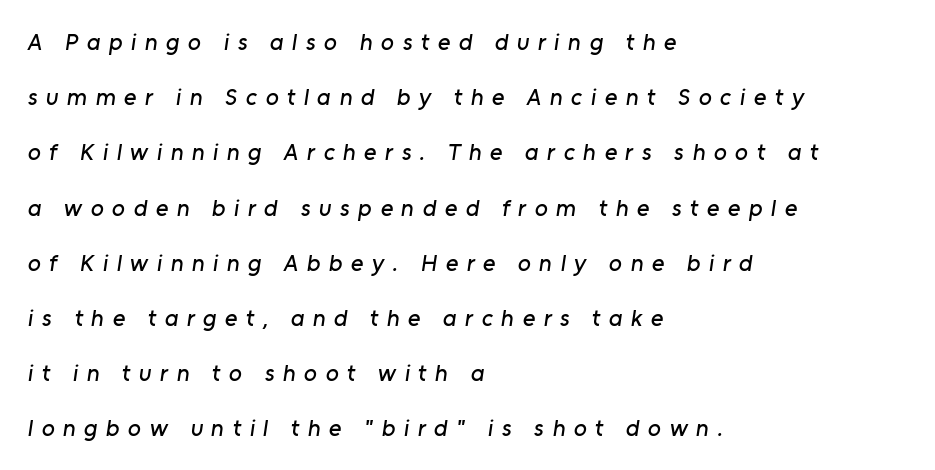
{"underline": "no", "align": "left", "line_spacing": "loose", "line_spacing_ratio": 2.3, "letter_spacing": "wide", "letter_spacing_em": 0.35, "glyph_px": 24}
